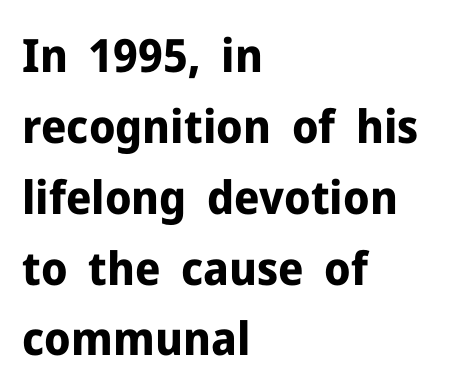
{"serif": "no", "italic": "no", "bold": "yes", "weight": "bold", "width": "normal", "stroke_contrast": "low", "x_height": "medium", "monospaced": "no", "underline": "no", "align": "left", "line_spacing": "normal", "line_spacing_ratio": 1.54, "letter_spacing": "normal", "letter_spacing_em": 0.0, "glyph_px": 46}
